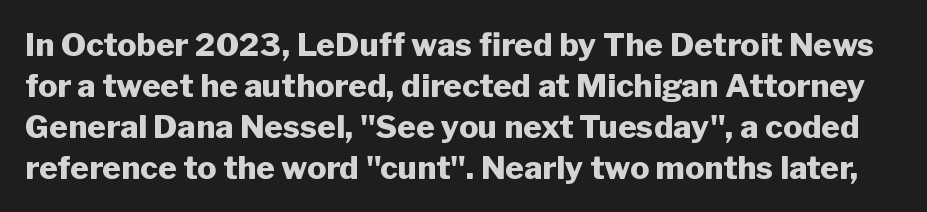
Each new line begins a customary step beneath the previous one. You can tell from the bare stems that sans-serif type was used. The letters are bold, with thick, heavy strokes. When letters stand straight like this, we call the style roman or upright.
